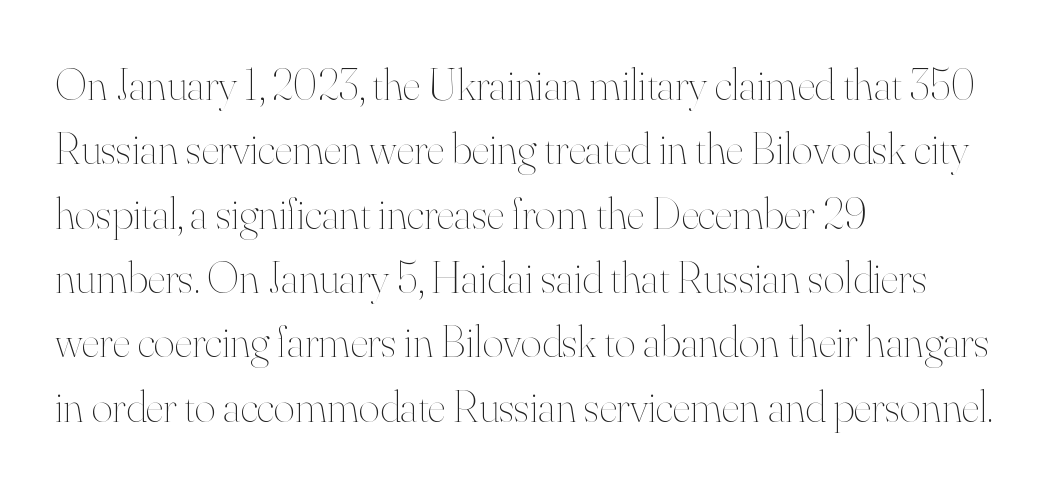
The image shows 45 px thin type, upright; set left-aligned, normal line spacing (1.43x), normal letter spacing, not underlined; high stroke contrast and a small x-height.
